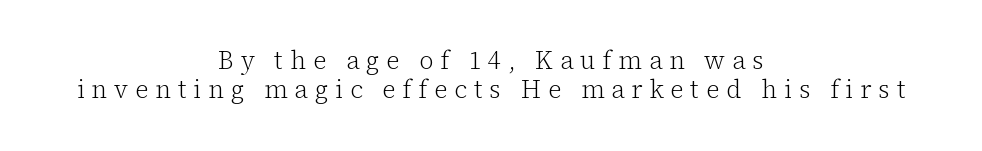
The image shows 25 px text type, upright; set centered, line spacing 1.18x, unusually wide letter spacing (+0.27 em), not underlined.
